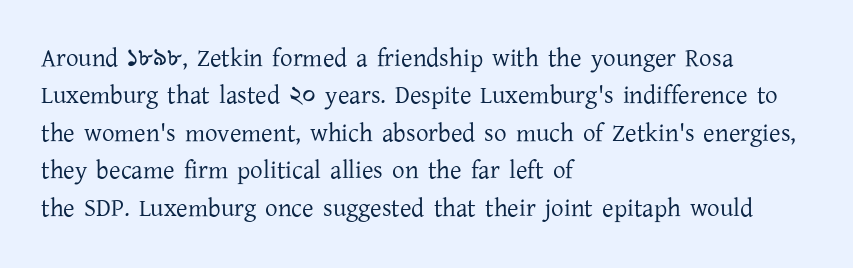
{"italic": "no", "bold": "no", "underline": "no", "align": "left", "line_spacing": "normal", "line_spacing_ratio": 1.5, "letter_spacing": "normal", "letter_spacing_em": 0.0, "glyph_px": 25}
